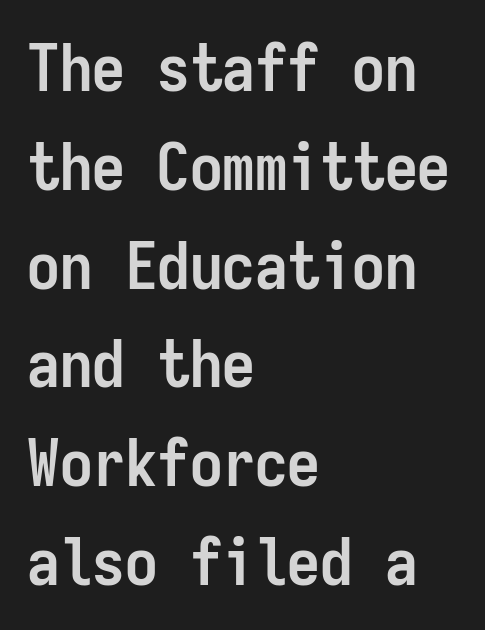
Nobody touched the tracking dial on this one. Look at the stroke-to-counter ratio: heavy, a bold. Here the designer chose a console-style face with uniform glyph widths. Grotesque or geometric, the face here clearly has no serifs.
